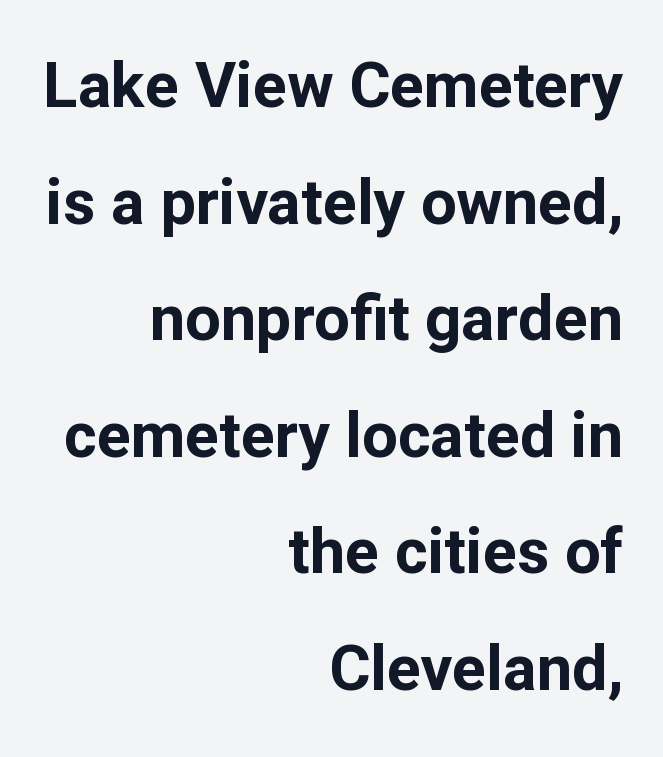
{"serif": "no", "italic": "no", "bold": "yes", "weight": "bold", "width": "normal", "stroke_contrast": "low", "x_height": "medium", "monospaced": "no", "underline": "no", "align": "right", "line_spacing_ratio": 1.85, "letter_spacing": "normal", "letter_spacing_em": 0.0, "glyph_px": 63}
